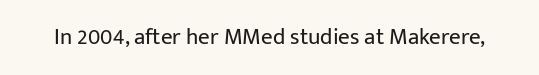
The image shows 23 px text type, upright; set normal letter spacing, not underlined.
